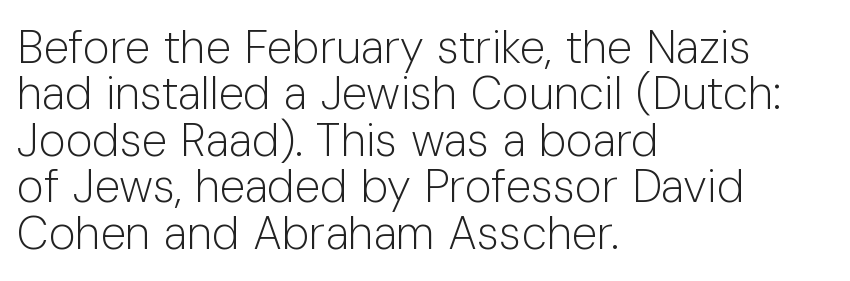
Weight: not bold — regular or lighter. This rendering employs a face without finishing strokes, i.e., a sans-serif. Alignment: flush left. The axis of the letterforms is exactly vertical. The area under the type is left untouched.
